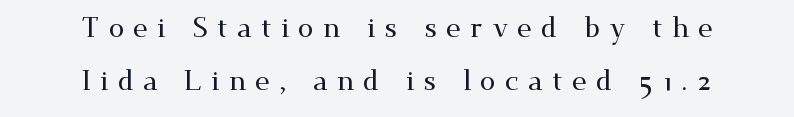
Here the glyphs are tracked loosely, breaking word shapes into spaced letters. Leftover space on each line is divided equally before and after the words. Unlike a clean sans, this face finishes its strokes with serifs. This sample uses an upright cut, with every glyph sitting square on the baseline. Honestly, the rows look like they've been pulled way apart.
